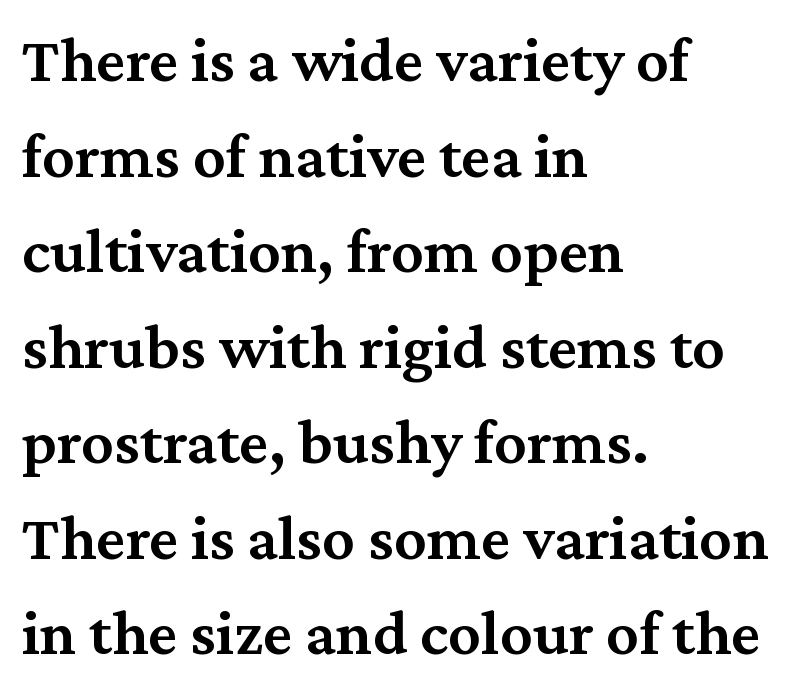
The image shows 65 px semibold serif type, upright; set left-aligned, normal line spacing (1.47x), normal letter spacing, not underlined; medium stroke contrast and a medium x-height.
